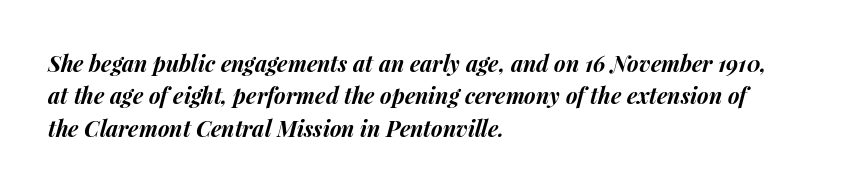
Q: Is the text bold? A: Yes.
Q: Is the text italic (slanted)? A: Yes, it leans right by about 15 degrees.
Q: Is the text underlined? A: No.
Q: How is the paragraph aligned? A: Left-aligned.
Q: Is the spacing between letters normal or unusually wide? A: Normal.
Q: Is the spacing between lines tight, normal or loose? A: Normal.
